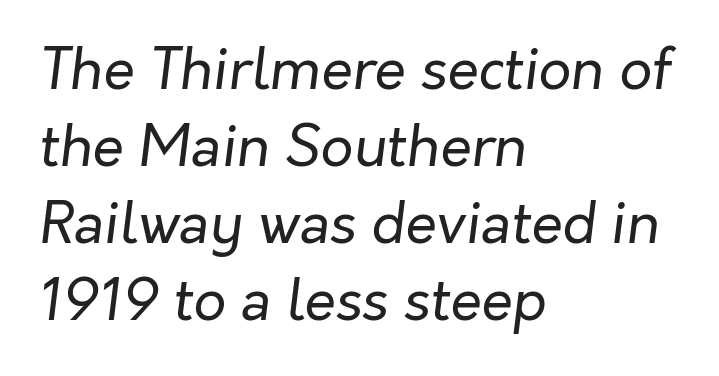
{"italic": "yes", "lean": "right", "slant_degrees": 7, "bold": "no", "weight": "regular", "width": "normal", "stroke_contrast": "low", "x_height": "medium", "monospaced": "no", "underline": "no", "align": "left", "line_spacing": "normal", "line_spacing_ratio": 1.35, "letter_spacing": "normal", "letter_spacing_em": 0.0, "glyph_px": 57}
